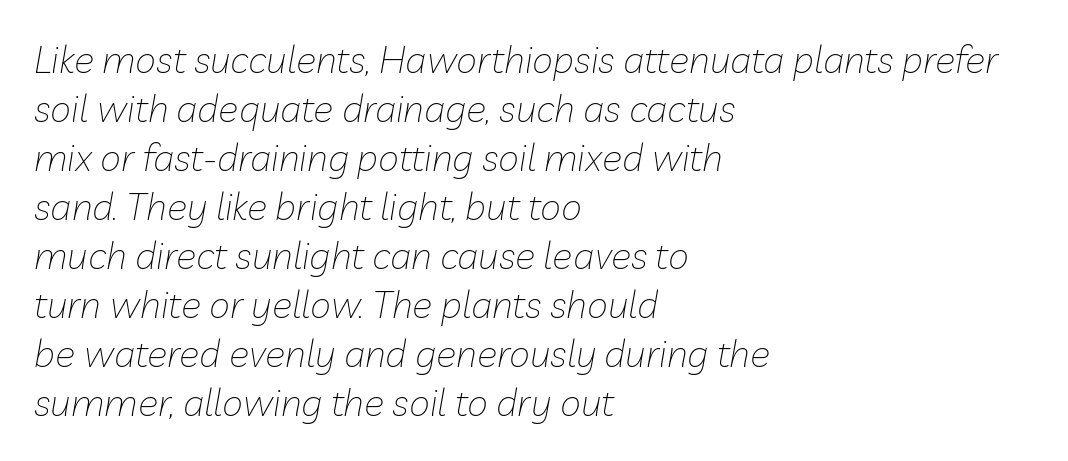
The image shows 38 px thin type, italic (leaning right); set left-aligned, normal line spacing (1.29x), normal letter spacing, not underlined; low stroke contrast and a medium x-height.
